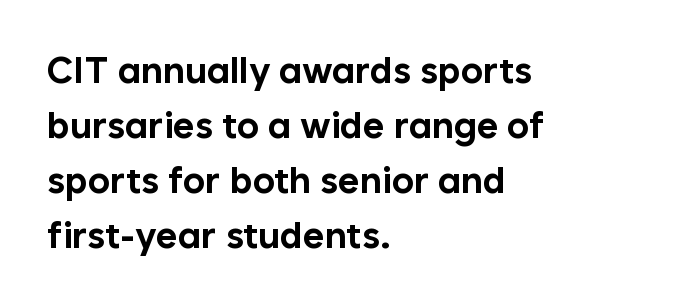
{"serif": "no", "italic": "no", "bold": "yes", "weight": "bold", "width": "normal", "stroke_contrast": "low", "x_height": "medium", "monospaced": "no", "underline": "no", "align": "left", "line_spacing": "normal", "line_spacing_ratio": 1.49, "letter_spacing": "normal", "letter_spacing_em": 0.0, "glyph_px": 37}
